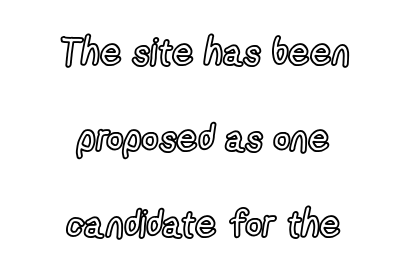
Q: Is the text italic (slanted)? A: Yes.
Q: Is the text underlined? A: No.
Q: How is the paragraph aligned? A: Centered.
Q: Is the spacing between letters normal or unusually wide? A: Normal.
Q: Is the spacing between lines tight, normal or loose? A: Loose.
Q: Width (condensed, normal, or wide)? A: Condensed.
Q: x-height? A: Medium.
Q: Monospaced? A: No.
